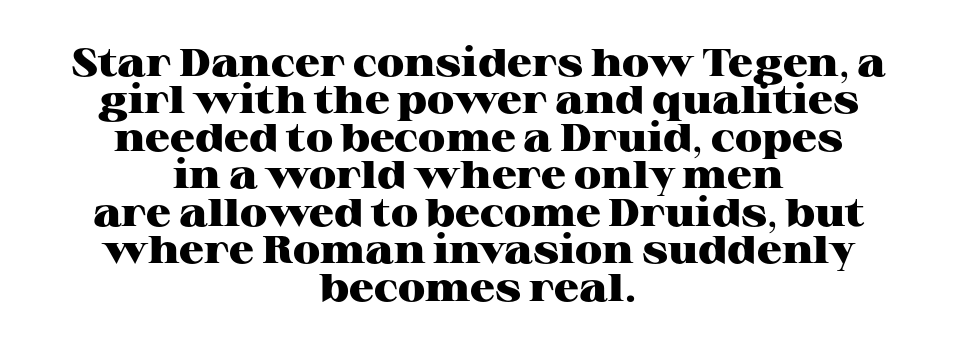
The gaps between neighbouring characters are ordinary and unremarkable. The lines in this sample share a center point and differ in where they start and stop. Small tapered or slab feet sit at the stroke ends, so this counts as serif. Is this a fixed-width face? No — the glyphs have proportional, varying widths. Regarding leading, the lines here are crowded together. Descenders are the only things crossing below the line.
